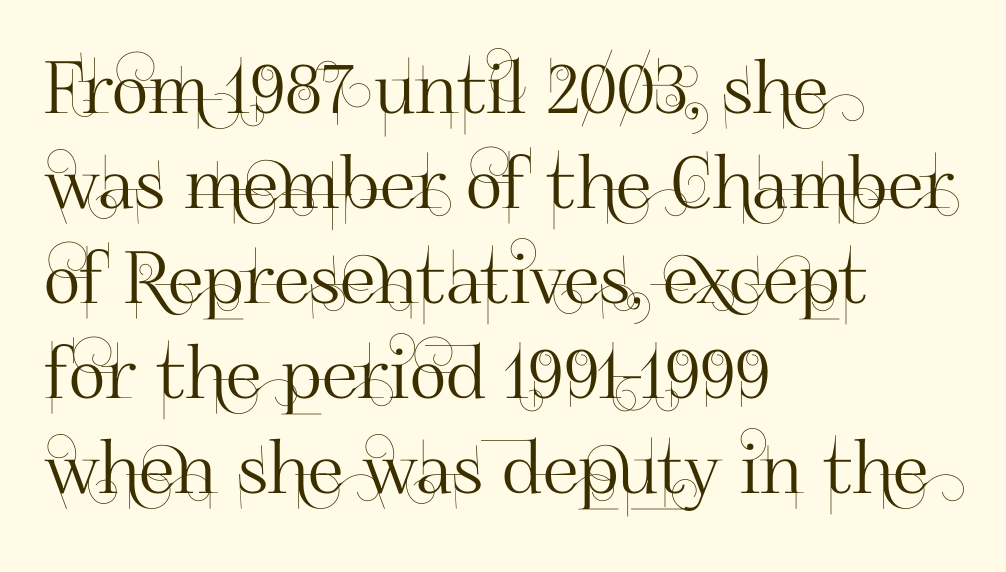
Q: Is the text italic (slanted)? A: No, it is upright.
Q: Is the typeface a serif or a sans-serif typeface? A: Sans-serif.
Q: Is the text underlined? A: No.
Q: How is the paragraph aligned? A: Left-aligned.
Q: Is the spacing between letters normal or unusually wide? A: Normal.
Q: Is the spacing between lines tight, normal or loose? A: Normal.
Q: Width (condensed, normal, or wide)? A: Normal.
Q: Stroke contrast? A: High.
Q: x-height? A: Small.
Q: Monospaced? A: No.
